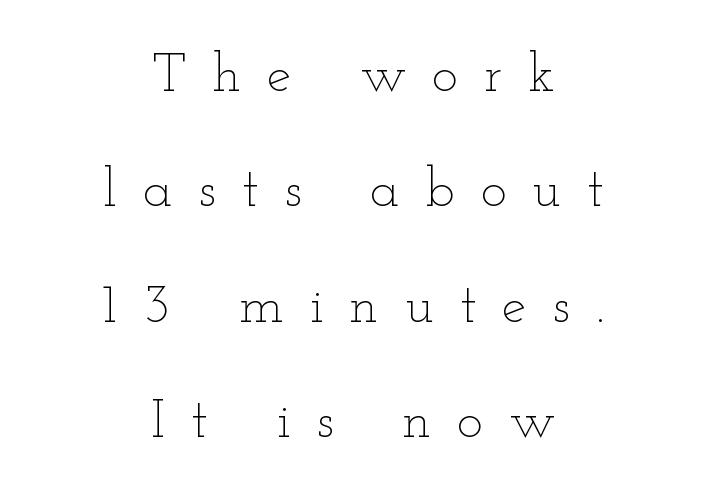
Q: Is the text bold? A: No.
Q: Is the text italic (slanted)? A: No, it is upright.
Q: Is the text underlined? A: No.
Q: How is the paragraph aligned? A: Centered.
Q: Is the spacing between letters normal or unusually wide? A: Unusually wide.
Q: Is the spacing between lines tight, normal or loose? A: Loose.
Q: Width (condensed, normal, or wide)? A: Wide.
Q: Stroke contrast? A: Low.
Q: x-height? A: Small.
Q: Monospaced? A: No.
